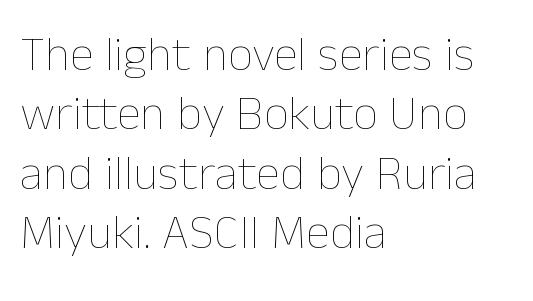
{"italic": "no", "bold": "no", "weight": "thin", "width": "normal", "stroke_contrast": "low", "x_height": "medium", "monospaced": "no", "underline": "no", "align": "left", "line_spacing_ratio": 1.21, "letter_spacing": "normal", "letter_spacing_em": 0.0, "glyph_px": 49}
